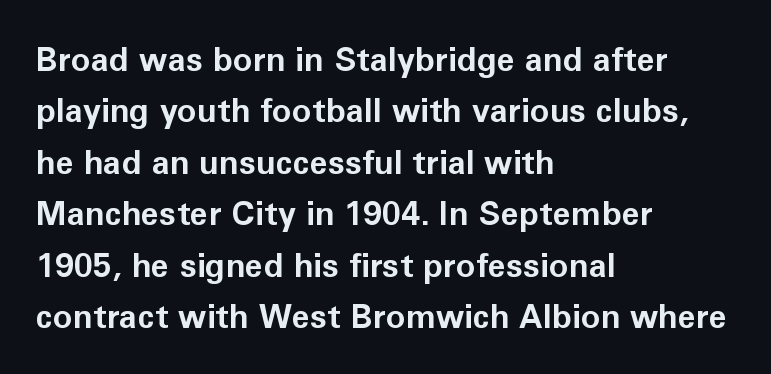
The specimen reads as upright at a glance. You can tell from the bare stems that sans-serif type was used. Successive baselines arrive at the customary interval. Words float on clear page, feet unadorned.
